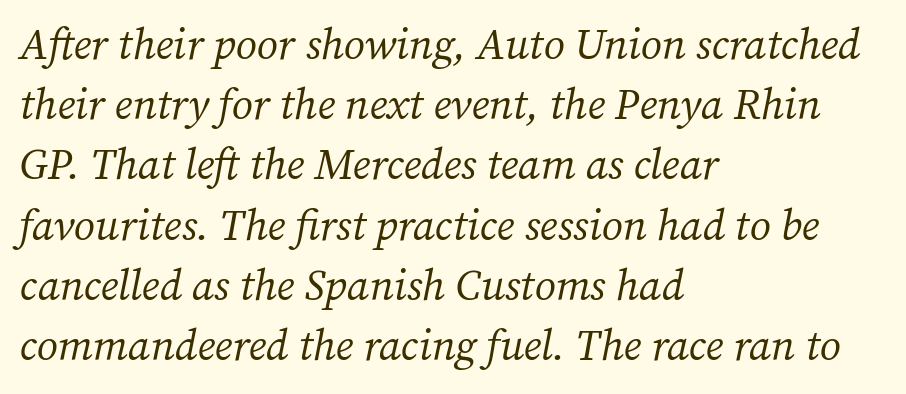
Q: Is the text bold? A: No.
Q: Is the text italic (slanted)? A: Yes, it leans right by about 12 degrees.
Q: Is the typeface a serif or a sans-serif typeface? A: Serif.
Q: Is the text underlined? A: No.
Q: How is the paragraph aligned? A: Left-aligned.
Q: Is the spacing between letters normal or unusually wide? A: Normal.
Q: Is the spacing between lines tight, normal or loose? A: Normal.
Q: Width (condensed, normal, or wide)? A: Normal.
Q: Stroke contrast? A: Medium.
Q: x-height? A: Medium.
Q: Monospaced? A: No.
